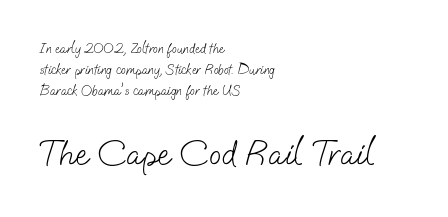
Q: Is the text bold? A: No.
Q: Is the typeface a serif or a sans-serif typeface? A: Sans-serif.
Q: Is the text underlined? A: No.
Q: How is the paragraph aligned? A: Left-aligned.
Q: Is the spacing between letters normal or unusually wide? A: Normal.
Q: Is the spacing between lines tight, normal or loose? A: Normal.
Q: Which block of text is set in a larger size, the first (top) or the second (bottom)? A: The second (bottom) one.
Q: Width (condensed, normal, or wide)? A: Normal.
Q: Stroke contrast? A: Low.
Q: x-height? A: Small.
Q: Monospaced? A: No.
